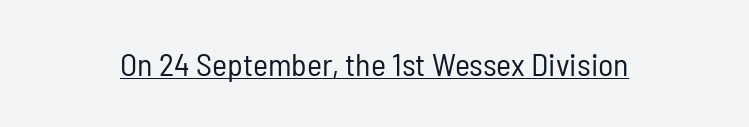
The image shows 32 px regular-weight, condensed sans-serif type, upright; set normal letter spacing, underlined; low stroke contrast and a medium x-height.
